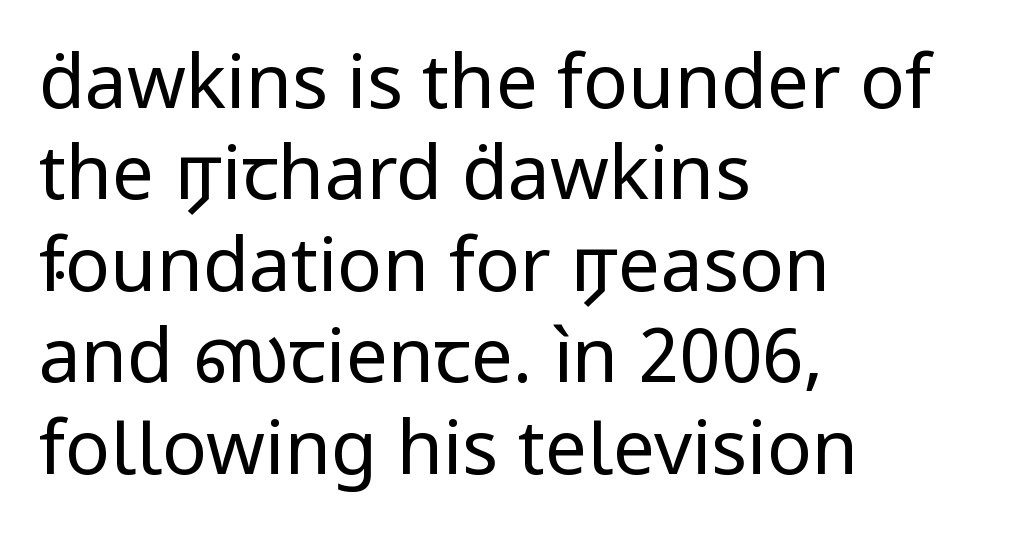
Q: Is the text bold? A: No.
Q: Is the text italic (slanted)? A: No, it is upright.
Q: Is the typeface a serif or a sans-serif typeface? A: Sans-serif.
Q: Is the text underlined? A: No.
Q: How is the paragraph aligned? A: Left-aligned.
Q: Is the spacing between letters normal or unusually wide? A: Normal.
Q: Width (condensed, normal, or wide)? A: Normal.
Q: Stroke contrast? A: Low.
Q: x-height? A: Medium.
Q: Monospaced? A: No.
